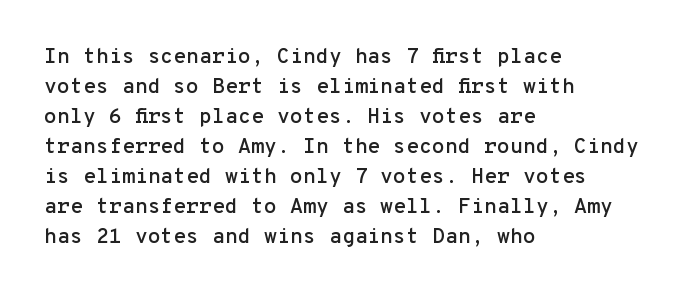
Q: Is the text italic (slanted)? A: No, it is upright.
Q: Is the text underlined? A: No.
Q: How is the paragraph aligned? A: Left-aligned.
Q: Is the spacing between letters normal or unusually wide? A: Normal.
Q: Is the spacing between lines tight, normal or loose? A: Normal.
